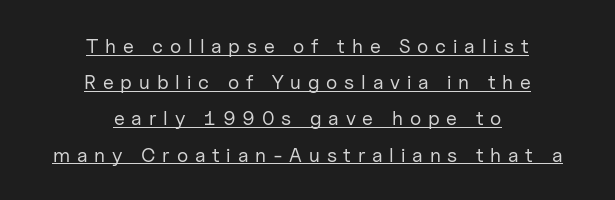
Q: Is the text bold? A: No.
Q: Is the text italic (slanted)? A: No, it is upright.
Q: Is the text underlined? A: Yes.
Q: How is the paragraph aligned? A: Centered.
Q: Is the spacing between letters normal or unusually wide? A: Unusually wide.
